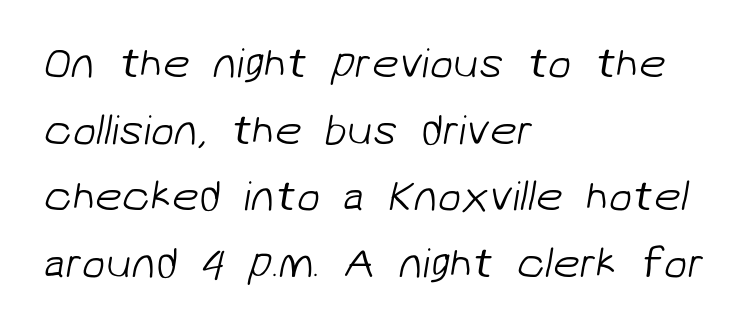
Q: Is the text bold? A: No.
Q: Is the typeface a serif or a sans-serif typeface? A: Sans-serif.
Q: Is the text underlined? A: No.
Q: How is the paragraph aligned? A: Left-aligned.
Q: Is the spacing between letters normal or unusually wide? A: Normal.
Q: Is the spacing between lines tight, normal or loose? A: Normal.
Q: Width (condensed, normal, or wide)? A: Normal.
Q: Stroke contrast? A: Low.
Q: x-height? A: Medium.
Q: Monospaced? A: No.
